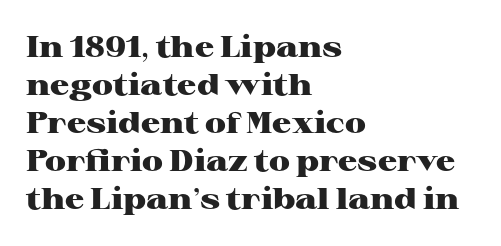
Q: Is the text bold? A: Yes.
Q: Is the text italic (slanted)? A: No, it is upright.
Q: Is the typeface a serif or a sans-serif typeface? A: Serif.
Q: Is the text underlined? A: No.
Q: How is the paragraph aligned? A: Left-aligned.
Q: Is the spacing between letters normal or unusually wide? A: Normal.
Q: Is the spacing between lines tight, normal or loose? A: Normal.
Q: Width (condensed, normal, or wide)? A: Wide.
Q: Stroke contrast? A: High.
Q: x-height? A: Medium.
Q: Monospaced? A: No.
